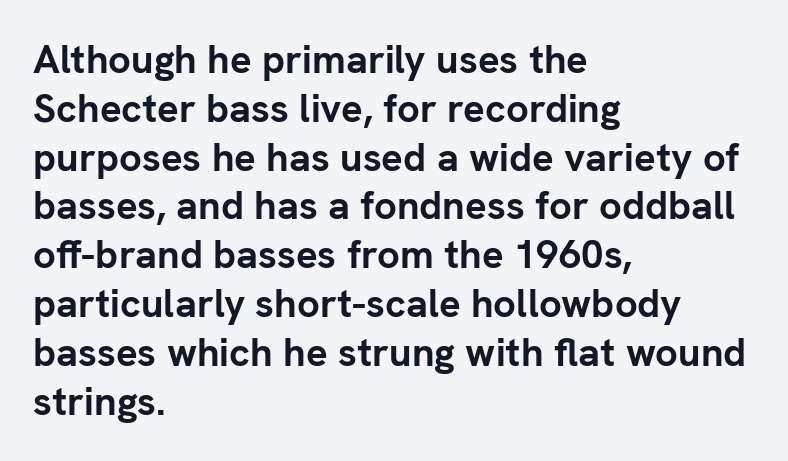
Do the characters align in a grid? No, the font is proportional. Default kerning and tracking; the words read as compact shapes. The passage shown is typeset with a sans-serif family. Pretty heavy lettering here — definitely bold.
